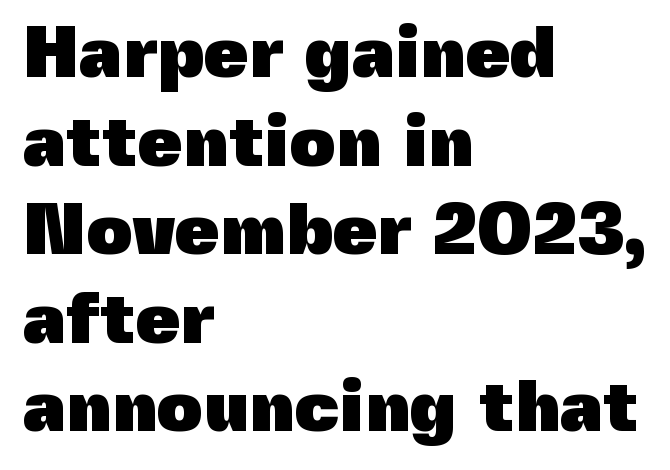
{"serif": "no", "italic": "no", "bold": "yes", "weight": "heavy", "width": "normal", "x_height": "medium", "monospaced": "no", "underline": "no", "align": "left", "line_spacing_ratio": 1.23, "letter_spacing": "normal", "letter_spacing_em": 0.0, "glyph_px": 72}
